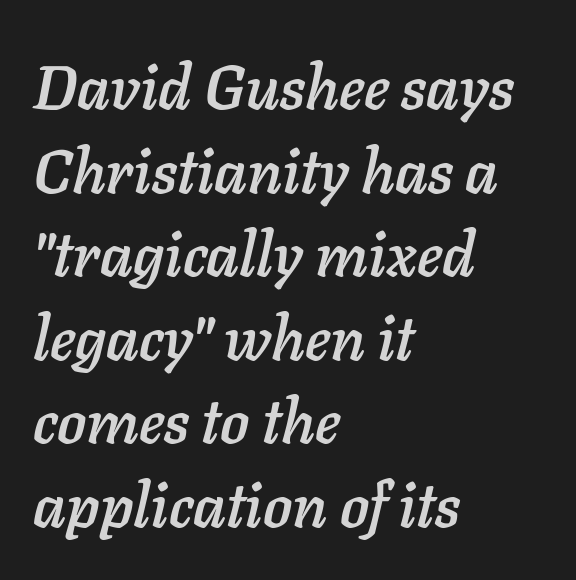
{"italic": "yes", "lean": "right", "slant_degrees": 11, "width": "normal", "stroke_contrast": "low", "x_height": "medium", "monospaced": "no", "underline": "no", "align": "left", "line_spacing": "normal", "line_spacing_ratio": 1.37, "letter_spacing": "normal", "letter_spacing_em": 0.0, "glyph_px": 61}
